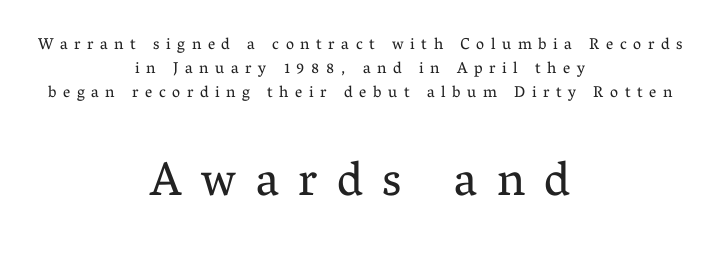
{"serif": "yes", "italic": "no", "bold": "no", "weight": "regular", "width": "normal", "stroke_contrast": "medium", "x_height": "medium", "monospaced": "no", "underline": "no", "align": "center", "line_spacing": "normal", "line_spacing_ratio": 1.49, "letter_spacing": "wide", "letter_spacing_em": 0.41, "larger_block": "second", "size_ratio": 3.0, "glyph_px": 48}
